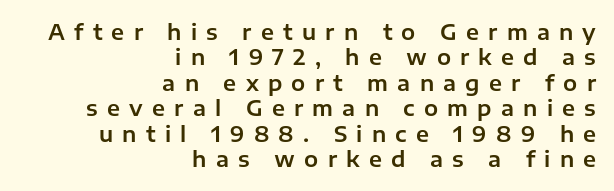
Q: Is the text italic (slanted)? A: No, it is upright.
Q: Is the text underlined? A: No.
Q: How is the paragraph aligned? A: Right-aligned.
Q: Is the spacing between letters normal or unusually wide? A: Unusually wide.
